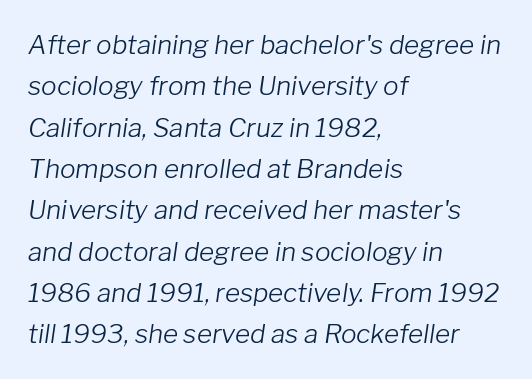
Q: Is the text bold? A: No.
Q: Is the text italic (slanted)? A: Yes, it leans right by about 8 degrees.
Q: Is the text underlined? A: No.
Q: How is the paragraph aligned? A: Left-aligned.
Q: Is the spacing between letters normal or unusually wide? A: Normal.
Q: Is the spacing between lines tight, normal or loose? A: Normal.
